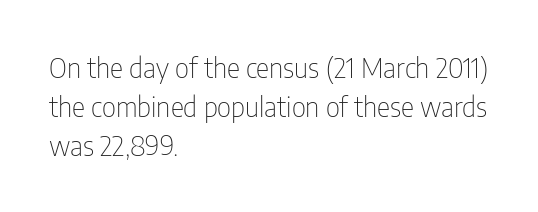
The image shows 28 px thin, condensed sans-serif type, upright; set left-aligned, normal line spacing (1.39x), normal letter spacing, not underlined; low stroke contrast and a medium x-height.
